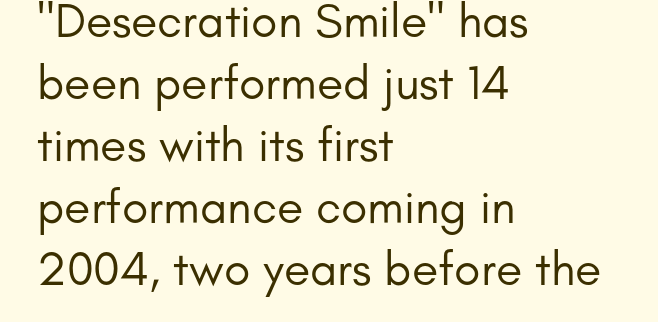
Q: Is the text bold? A: No.
Q: Is the text italic (slanted)? A: No, it is upright.
Q: Is the typeface a serif or a sans-serif typeface? A: Sans-serif.
Q: Is the text underlined? A: No.
Q: How is the paragraph aligned? A: Left-aligned.
Q: Is the spacing between letters normal or unusually wide? A: Normal.
Q: Is the spacing between lines tight, normal or loose? A: Normal.
Q: Width (condensed, normal, or wide)? A: Normal.
Q: Stroke contrast? A: Low.
Q: x-height? A: Small.
Q: Monospaced? A: No.
